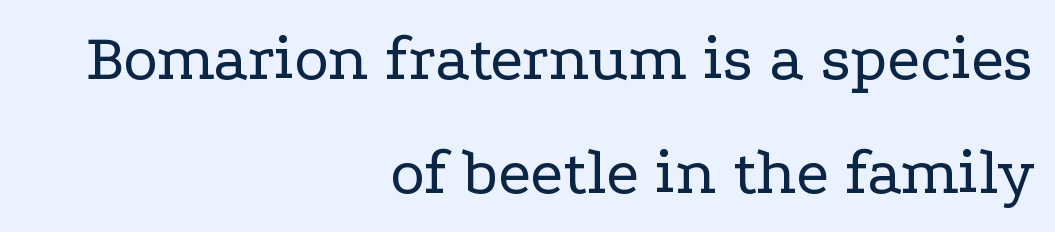
The image shows 66 px regular-weight, wide serif type, upright; set right-aligned, line spacing 1.72x, normal letter spacing, not underlined; low stroke contrast and a medium x-height.
